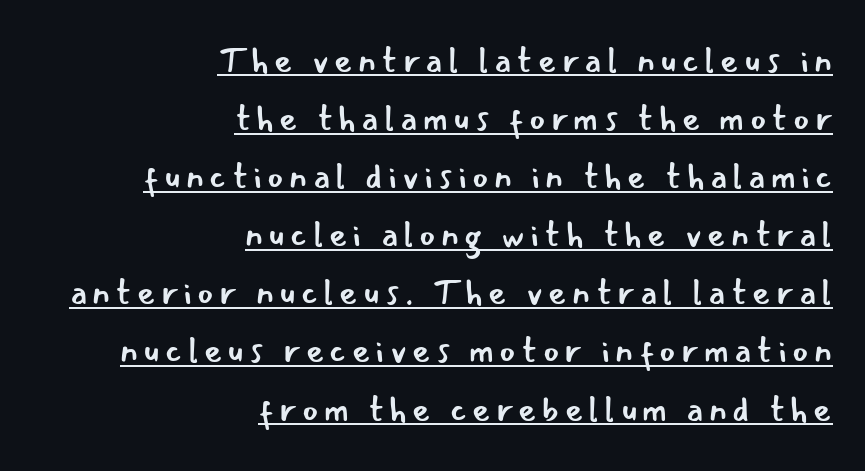
The passage shown is underscored from start to finish. Look at the bottom of the vertical strokes: they stop flat, with no serifs. The text block is weighted toward the right margin, trailing off unevenly leftward. The letters look calm and open, with moderate or lighter stems. Reading down the column, the eye jumps a familiar distance to each next line.
